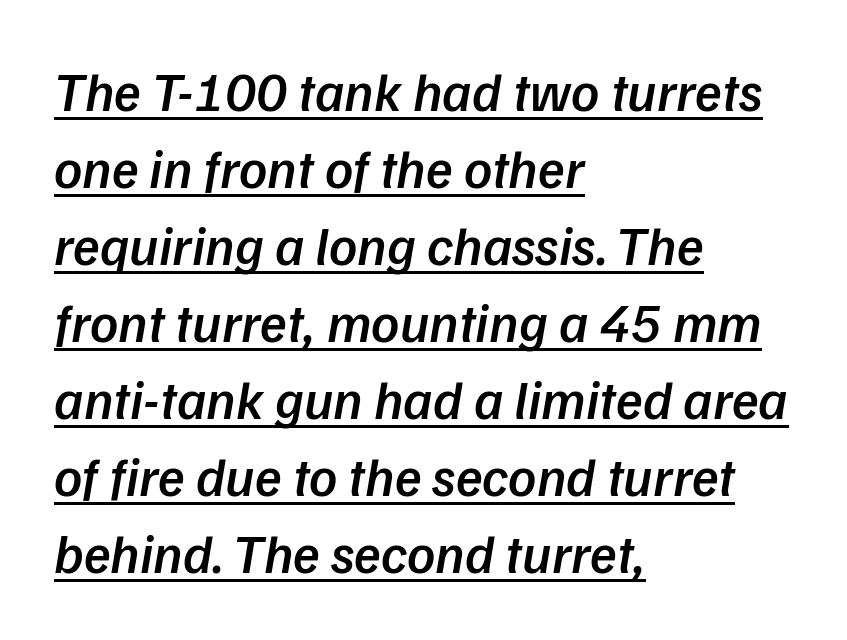
Q: Is the text bold? A: Semi-bold.
Q: Is the typeface a serif or a sans-serif typeface? A: Sans-serif.
Q: Is the text underlined? A: Yes.
Q: How is the paragraph aligned? A: Left-aligned.
Q: Is the spacing between letters normal or unusually wide? A: Normal.
Q: Is the spacing between lines tight, normal or loose? A: Normal.
Q: Width (condensed, normal, or wide)? A: Normal.
Q: Stroke contrast? A: Low.
Q: x-height? A: Medium.
Q: Monospaced? A: No.
